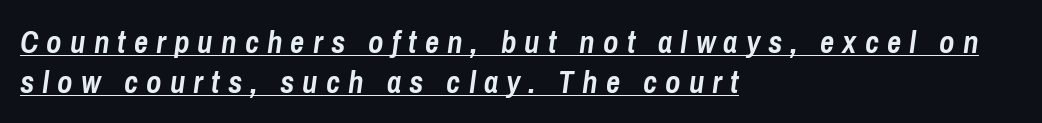
The image shows 31 px semibold, condensed type, italic (leaning right); set left-aligned, normal line spacing (1.29x), unusually wide letter spacing (+0.26 em), underlined; low stroke contrast and a medium x-height.
